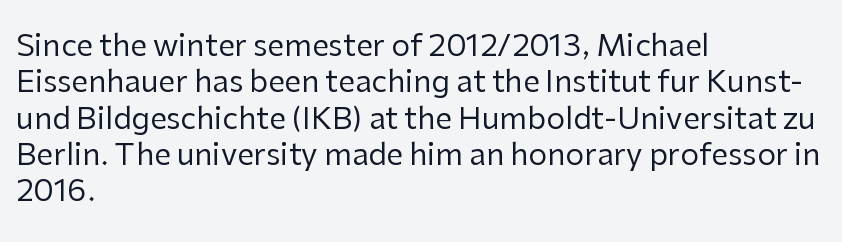
The image shows 30 px regular-weight sans-serif type, upright; set left-aligned, line spacing 1.21x, normal letter spacing, not underlined; low stroke contrast and a medium x-height.
